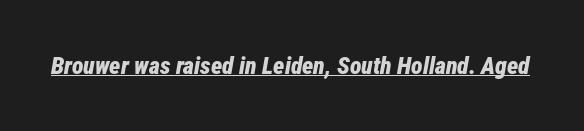
{"italic": "yes", "lean": "right", "slant_degrees": 12, "bold": "yes", "underline": "yes", "letter_spacing": "normal", "letter_spacing_em": 0.0, "glyph_px": 24}
